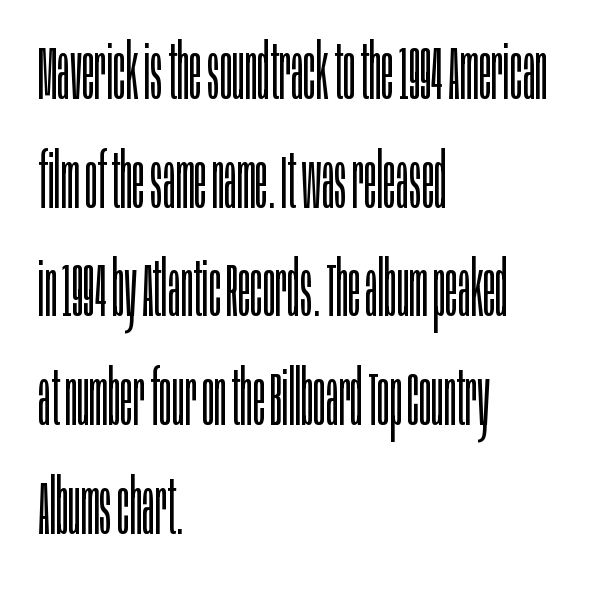
Q: Is the text bold? A: No.
Q: Is the text italic (slanted)? A: No, it is upright.
Q: Is the typeface a serif or a sans-serif typeface? A: Sans-serif.
Q: Is the text underlined? A: No.
Q: How is the paragraph aligned? A: Left-aligned.
Q: Is the spacing between letters normal or unusually wide? A: Normal.
Q: Is the spacing between lines tight, normal or loose? A: Normal.
Q: Width (condensed, normal, or wide)? A: Condensed.
Q: Stroke contrast? A: Low.
Q: x-height? A: Large.
Q: Monospaced? A: No.
